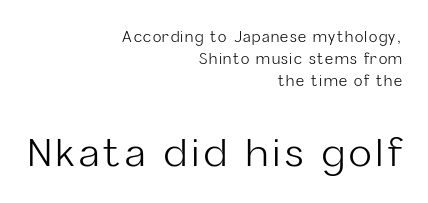
The image shows 38 px light sans-serif type, upright; set right-aligned, normal line spacing (1.58x), not underlined; the second (bottom) block is 2.71x larger; low stroke contrast and a medium x-height.
